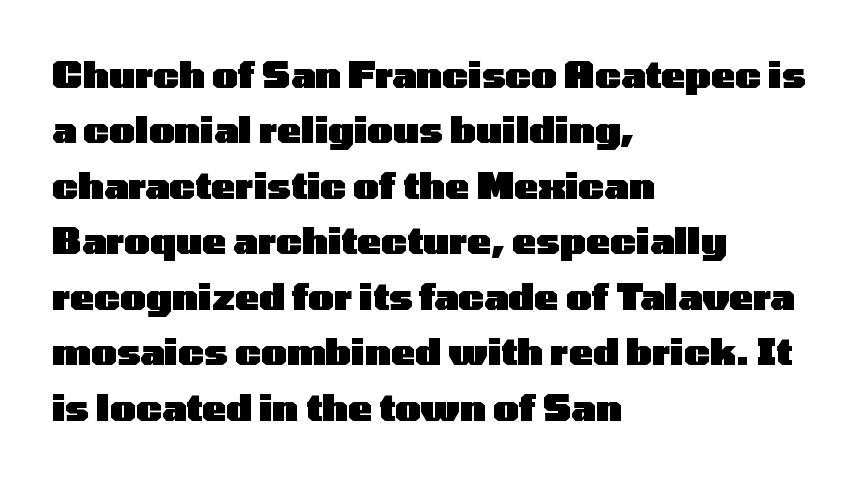
{"serif": "no", "italic": "no", "bold": "yes", "weight": "heavy", "width": "wide", "stroke_contrast": "low", "x_height": "medium", "monospaced": "no", "underline": "no", "align": "left", "line_spacing": "normal", "line_spacing_ratio": 1.54, "letter_spacing": "normal", "letter_spacing_em": 0.0, "glyph_px": 36}
